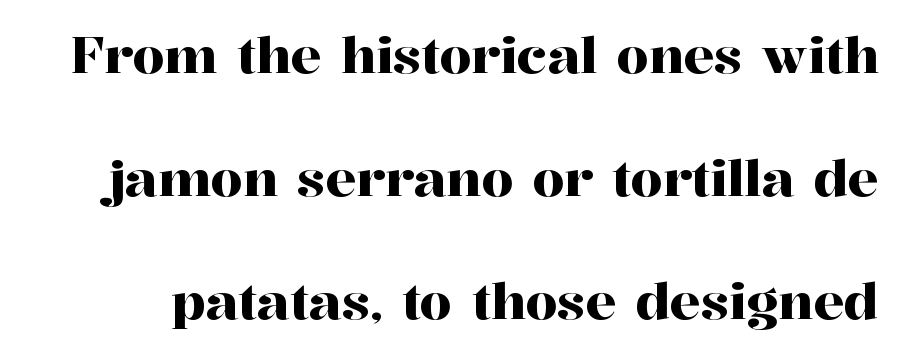
Q: Is the text italic (slanted)? A: No, it is upright.
Q: Is the typeface a serif or a sans-serif typeface? A: Serif.
Q: Is the text underlined? A: No.
Q: Is the spacing between letters normal or unusually wide? A: Normal.
Q: Is the spacing between lines tight, normal or loose? A: Loose.
Q: Width (condensed, normal, or wide)? A: Normal.
Q: Stroke contrast? A: High.
Q: x-height? A: Medium.
Q: Monospaced? A: No.
